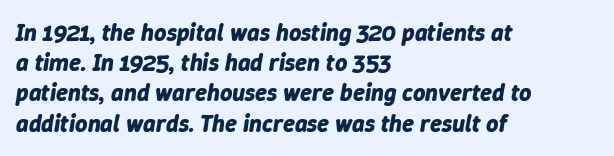
Q: Is the text bold? A: Yes.
Q: Is the text italic (slanted)? A: Yes, it leans right by about 9 degrees.
Q: Is the text underlined? A: No.
Q: How is the paragraph aligned? A: Left-aligned.
Q: Is the spacing between letters normal or unusually wide? A: Normal.
Q: Is the spacing between lines tight, normal or loose? A: Normal.
